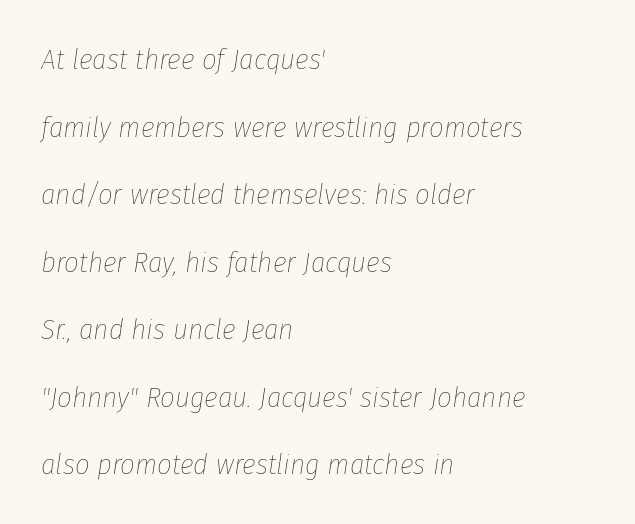
Q: Is the text bold? A: No.
Q: Is the text italic (slanted)? A: Yes, it leans right by about 8 degrees.
Q: Is the text underlined? A: No.
Q: How is the paragraph aligned? A: Left-aligned.
Q: Is the spacing between letters normal or unusually wide? A: Normal.
Q: Is the spacing between lines tight, normal or loose? A: Loose.
Q: Width (condensed, normal, or wide)? A: Condensed.
Q: Stroke contrast? A: Low.
Q: x-height? A: Medium.
Q: Monospaced? A: No.
